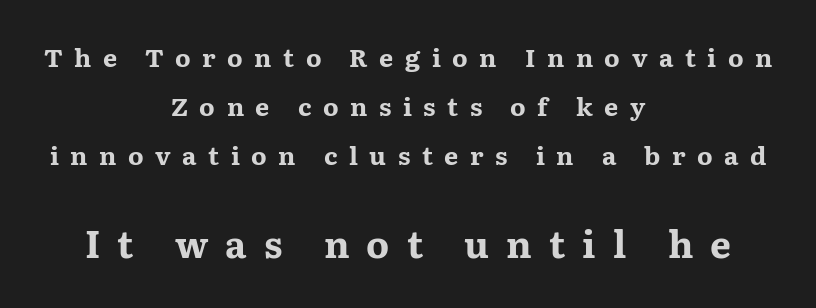
Every character sits straight up, as roman type does. The designer dialed line spacing up above the default. The passage shown is typed in a proportional face where columns would drift. You get the small type first, then a jump to larger type. Compared with an ordinary text face, these strokes are far heavier — a full bold. Anything drawn beneath the words? Only blank space.
